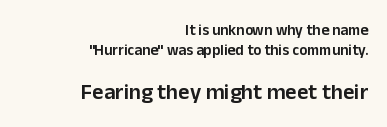
{"italic": "no", "bold": "semi", "underline": "no", "align": "right", "line_spacing": "normal", "line_spacing_ratio": 1.31, "letter_spacing": "normal", "letter_spacing_em": 0.0, "larger_block": "second", "size_ratio": 1.47, "glyph_px": 22}
